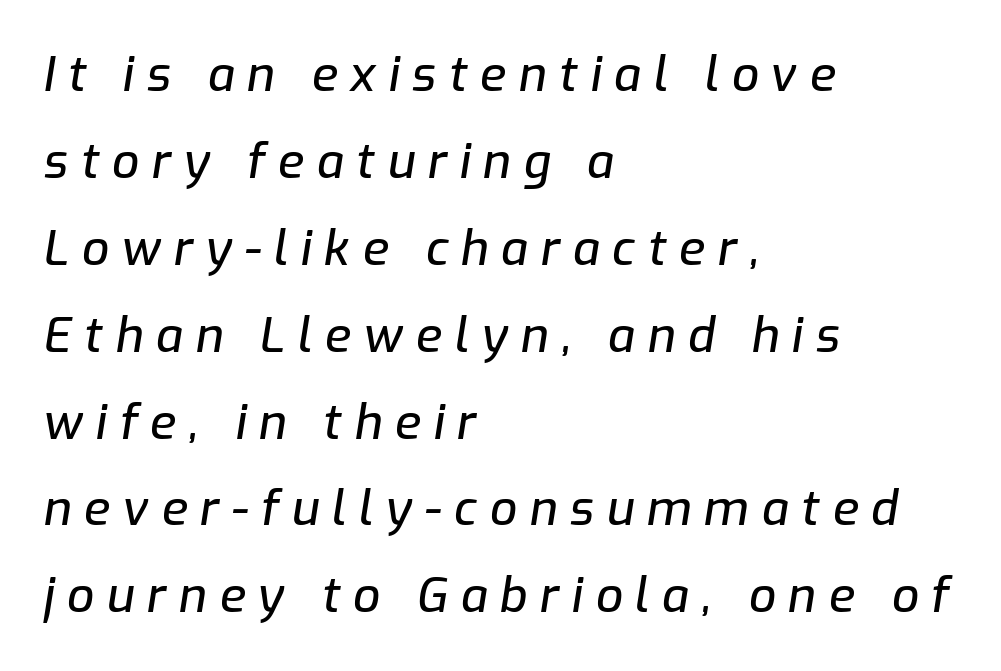
It's the slanting kind of type. What stands out about the letter spacing? Its width — letters are far apart. Anything drawn beneath the words? Only blank space. These lines stack with their left ends in a neat column.
